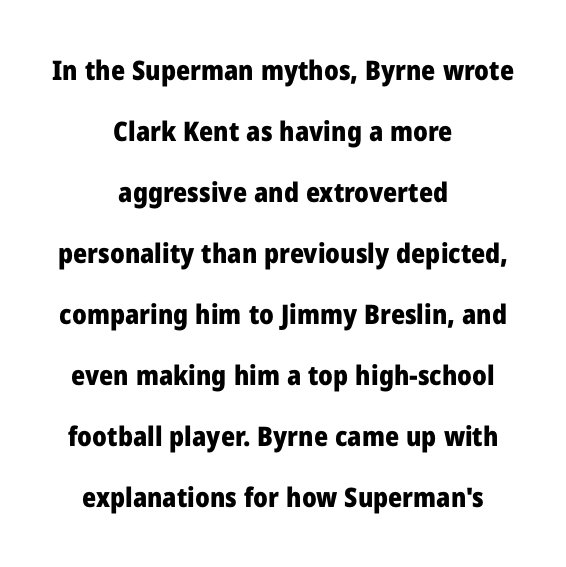
{"italic": "no", "bold": "yes", "underline": "no", "align": "center", "line_spacing": "loose", "line_spacing_ratio": 2.26, "letter_spacing": "normal", "letter_spacing_em": 0.0, "glyph_px": 27}
